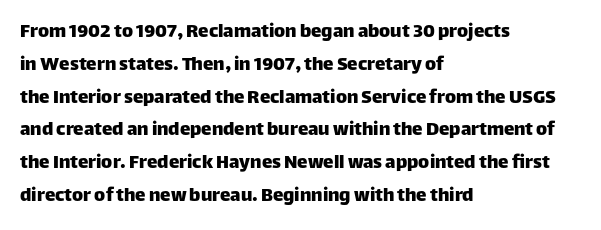
{"italic": "no", "underline": "no", "align": "left", "line_spacing": "normal", "line_spacing_ratio": 1.56, "letter_spacing": "normal", "letter_spacing_em": 0.0, "glyph_px": 21}
